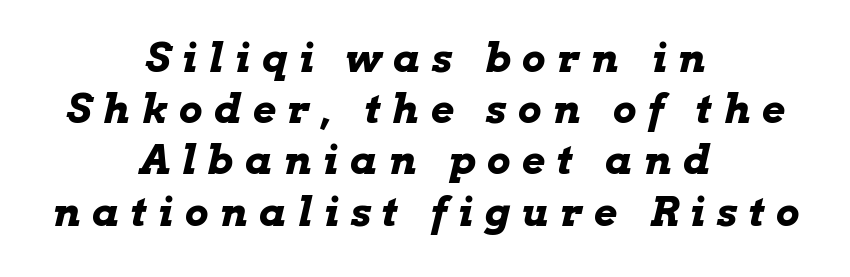
Q: Is the text bold? A: Yes.
Q: Is the text italic (slanted)? A: Yes, it leans right by about 13 degrees.
Q: Is the text underlined? A: No.
Q: How is the paragraph aligned? A: Centered.
Q: Is the spacing between letters normal or unusually wide? A: Unusually wide.
Q: Is the spacing between lines tight, normal or loose? A: Normal.
Q: Width (condensed, normal, or wide)? A: Wide.
Q: Stroke contrast? A: Low.
Q: x-height? A: Medium.
Q: Monospaced? A: No.
